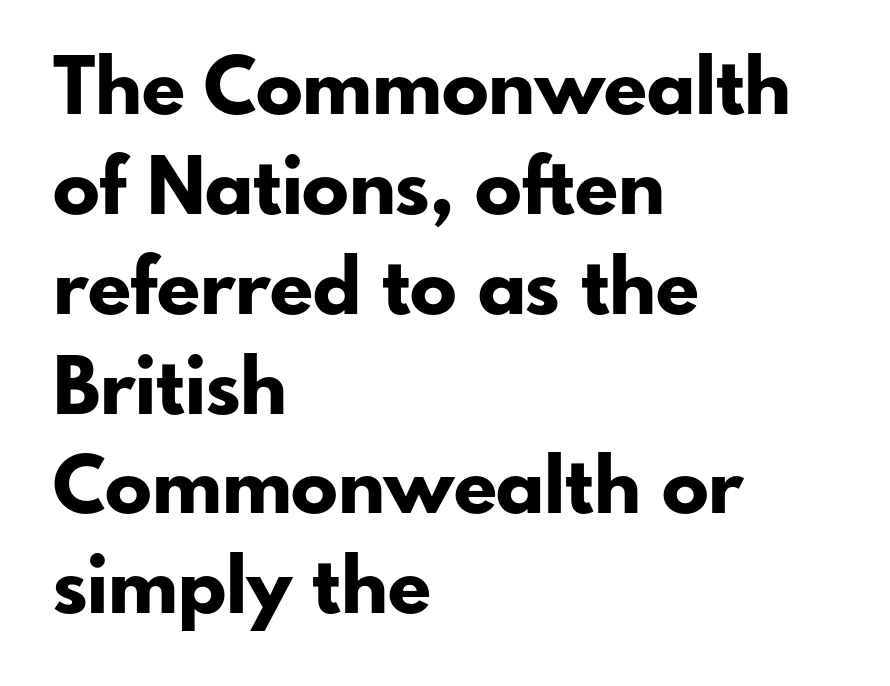
{"serif": "no", "italic": "no", "bold": "yes", "weight": "bold", "width": "normal", "stroke_contrast": "low", "x_height": "small", "monospaced": "no", "underline": "no", "align": "left", "line_spacing": "normal", "line_spacing_ratio": 1.28, "letter_spacing": "normal", "letter_spacing_em": 0.0, "glyph_px": 78}
